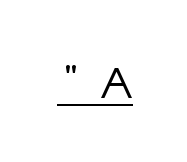
The letterforms sit at book weight or below. The axis of the letterforms is exactly vertical. These characters rest on top of a visible drawn line. Is this a sans? Yes — the strokes have no serifs.
